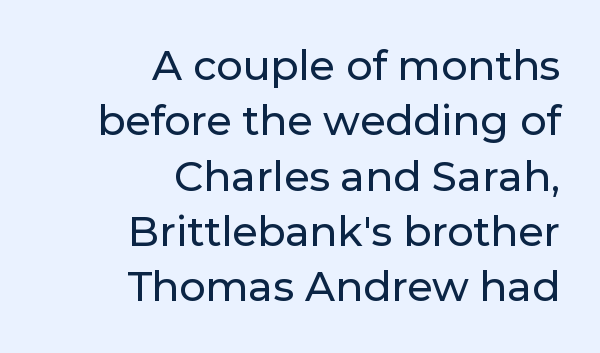
The image shows 41 px sans-serif type, upright; set right-aligned, normal line spacing (1.35x), normal letter spacing, not underlined; low stroke contrast and a medium x-height.
